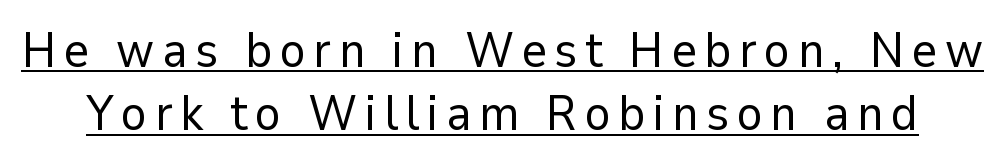
Q: Is the text bold? A: No.
Q: Is the text italic (slanted)? A: No, it is upright.
Q: Is the typeface a serif or a sans-serif typeface? A: Sans-serif.
Q: Is the text underlined? A: Yes.
Q: Is the spacing between lines tight, normal or loose? A: Normal.
Q: Width (condensed, normal, or wide)? A: Normal.
Q: Stroke contrast? A: Low.
Q: x-height? A: Medium.
Q: Monospaced? A: No.
